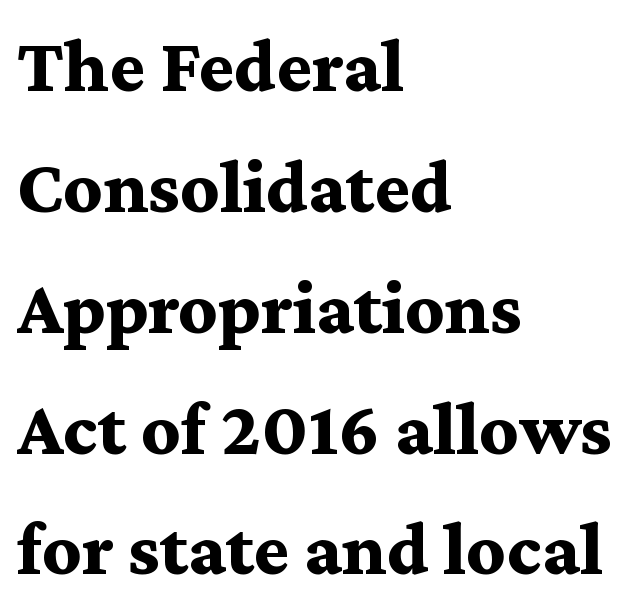
Q: Is the text bold? A: Yes.
Q: Is the text italic (slanted)? A: No, it is upright.
Q: Is the typeface a serif or a sans-serif typeface? A: Serif.
Q: Is the text underlined? A: No.
Q: How is the paragraph aligned? A: Left-aligned.
Q: Is the spacing between letters normal or unusually wide? A: Normal.
Q: Is the spacing between lines tight, normal or loose? A: Normal.
Q: Width (condensed, normal, or wide)? A: Wide.
Q: Stroke contrast? A: Medium.
Q: x-height? A: Medium.
Q: Monospaced? A: No.
